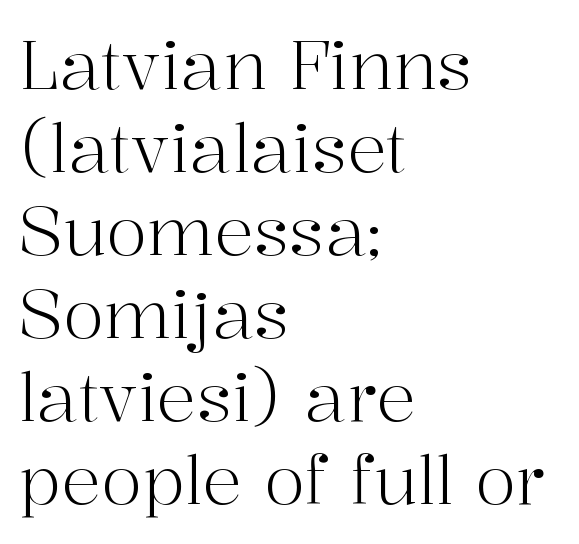
Q: Is the text bold? A: No.
Q: Is the text italic (slanted)? A: No, it is upright.
Q: Is the typeface a serif or a sans-serif typeface? A: Serif.
Q: Is the text underlined? A: No.
Q: How is the paragraph aligned? A: Left-aligned.
Q: Is the spacing between letters normal or unusually wide? A: Normal.
Q: Width (condensed, normal, or wide)? A: Normal.
Q: Stroke contrast? A: High.
Q: x-height? A: Medium.
Q: Monospaced? A: No.
